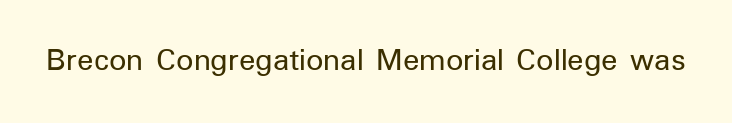
Q: Is the text bold? A: No.
Q: Is the text italic (slanted)? A: No, it is upright.
Q: Is the typeface a serif or a sans-serif typeface? A: Sans-serif.
Q: Is the text underlined? A: No.
Q: Is the spacing between letters normal or unusually wide? A: Normal.
Q: Width (condensed, normal, or wide)? A: Normal.
Q: Stroke contrast? A: Low.
Q: x-height? A: Medium.
Q: Monospaced? A: No.
